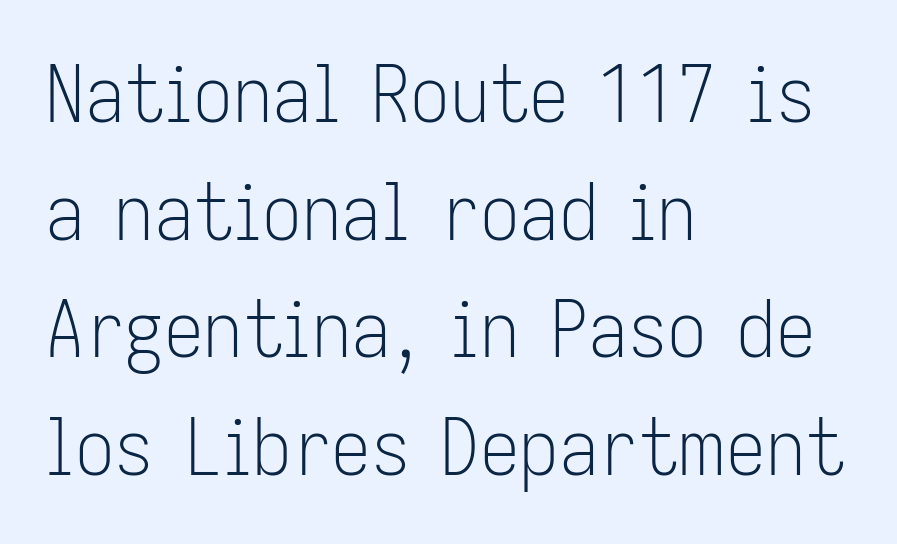
The image shows 79 px light, condensed sans-serif type, upright; set left-aligned, normal line spacing (1.49x), normal letter spacing, not underlined; low stroke contrast and a medium x-height.
